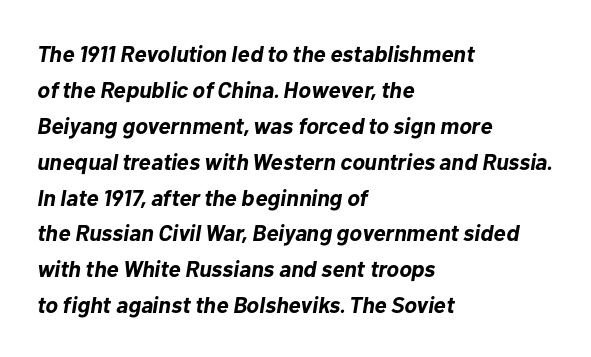
{"italic": "yes", "lean": "right", "slant_degrees": 10, "bold": "yes", "underline": "no", "align": "left", "line_spacing": "normal", "line_spacing_ratio": 1.56, "letter_spacing": "normal", "letter_spacing_em": 0.0, "glyph_px": 23}
